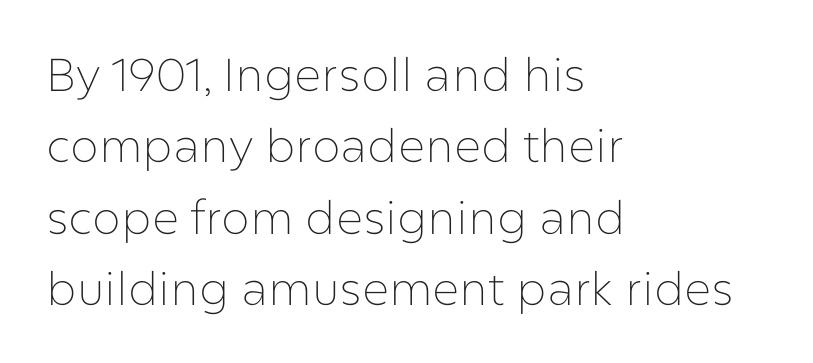
Q: Is the text bold? A: No.
Q: Is the text italic (slanted)? A: No, it is upright.
Q: Is the typeface a serif or a sans-serif typeface? A: Sans-serif.
Q: Is the text underlined? A: No.
Q: How is the paragraph aligned? A: Left-aligned.
Q: Is the spacing between letters normal or unusually wide? A: Normal.
Q: Is the spacing between lines tight, normal or loose? A: Normal.
Q: Width (condensed, normal, or wide)? A: Normal.
Q: Stroke contrast? A: Low.
Q: x-height? A: Medium.
Q: Monospaced? A: No.
